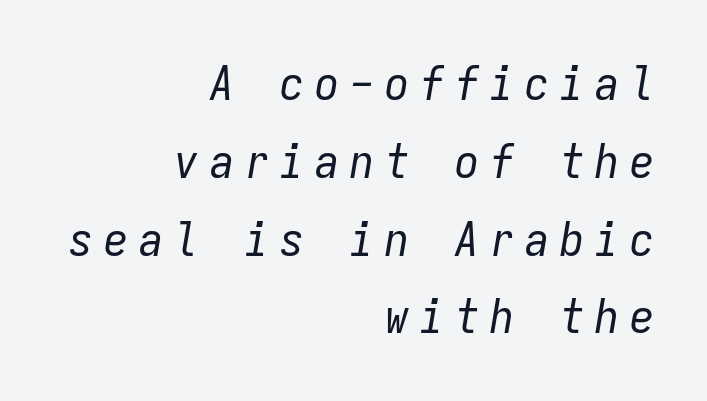
The typography opts for an oblique posture over an upright one. The letterforms stand isolated, each surrounded by extra space. The glyphs are unaccompanied by any horizontal stroke below them. Is this a heavy cut? Hardly; it is regular or lighter.
